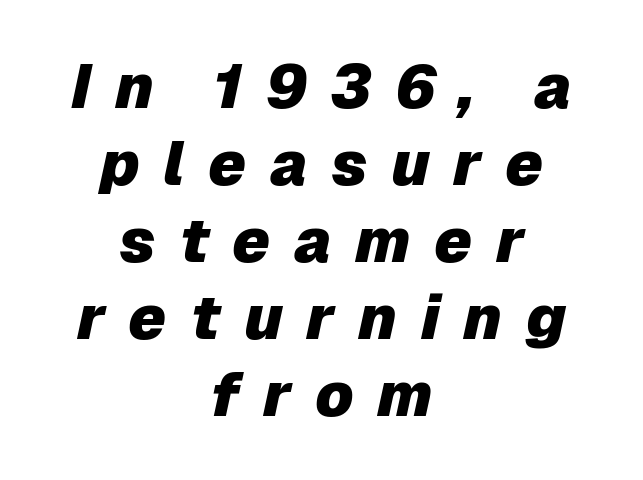
Q: Is the text bold? A: Yes.
Q: Is the text italic (slanted)? A: Yes, it leans right by about 12 degrees.
Q: Is the text underlined? A: No.
Q: How is the paragraph aligned? A: Centered.
Q: Is the spacing between letters normal or unusually wide? A: Unusually wide.
Q: Width (condensed, normal, or wide)? A: Normal.
Q: Stroke contrast? A: Low.
Q: x-height? A: Medium.
Q: Monospaced? A: No.
